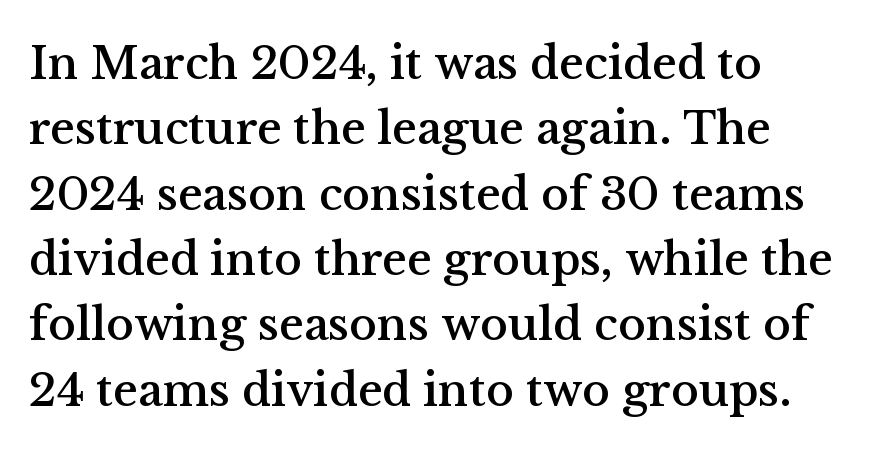
{"serif": "yes", "italic": "no", "width": "normal", "stroke_contrast": "medium", "x_height": "medium", "monospaced": "no", "underline": "no", "align": "left", "line_spacing": "normal", "line_spacing_ratio": 1.39, "letter_spacing": "normal", "letter_spacing_em": 0.0, "glyph_px": 47}
